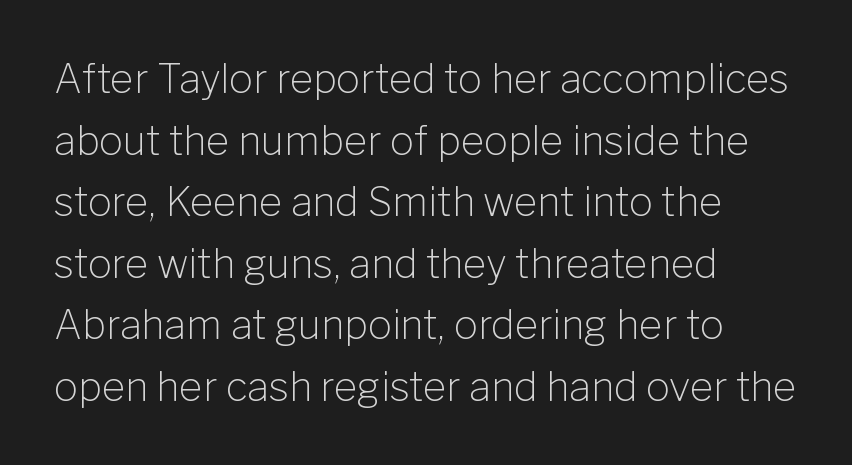
Q: Is the text bold? A: No.
Q: Is the text italic (slanted)? A: No, it is upright.
Q: Is the typeface a serif or a sans-serif typeface? A: Sans-serif.
Q: Is the text underlined? A: No.
Q: How is the paragraph aligned? A: Left-aligned.
Q: Is the spacing between letters normal or unusually wide? A: Normal.
Q: Is the spacing between lines tight, normal or loose? A: Normal.
Q: Width (condensed, normal, or wide)? A: Normal.
Q: Stroke contrast? A: Low.
Q: x-height? A: Medium.
Q: Monospaced? A: No.
